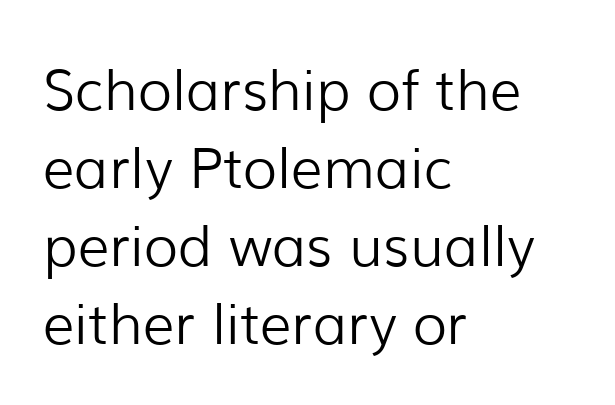
Q: Is the text bold? A: No.
Q: Is the text italic (slanted)? A: No, it is upright.
Q: Is the typeface a serif or a sans-serif typeface? A: Sans-serif.
Q: Is the text underlined? A: No.
Q: How is the paragraph aligned? A: Left-aligned.
Q: Is the spacing between letters normal or unusually wide? A: Normal.
Q: Is the spacing between lines tight, normal or loose? A: Normal.
Q: Width (condensed, normal, or wide)? A: Normal.
Q: Stroke contrast? A: Low.
Q: x-height? A: Medium.
Q: Monospaced? A: No.
